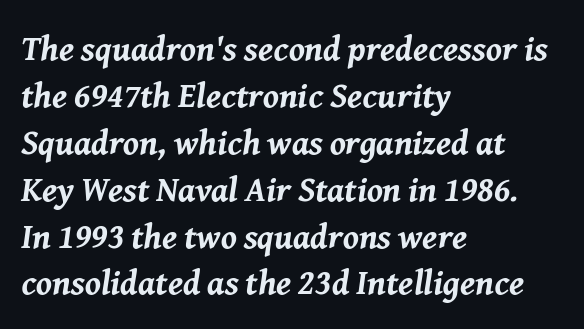
Q: Is the text bold? A: Yes.
Q: Is the text italic (slanted)? A: Yes, it leans right by about 8 degrees.
Q: Is the text underlined? A: No.
Q: How is the paragraph aligned? A: Left-aligned.
Q: Is the spacing between letters normal or unusually wide? A: Normal.
Q: Is the spacing between lines tight, normal or loose? A: Normal.
Q: Width (condensed, normal, or wide)? A: Normal.
Q: Stroke contrast? A: Medium.
Q: x-height? A: Medium.
Q: Monospaced? A: No.
